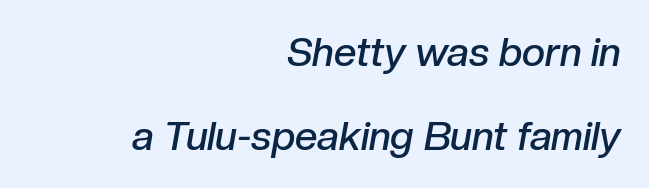
{"italic": "yes", "lean": "right", "slant_degrees": 10, "bold": "semi", "weight": "semibold", "width": "normal", "stroke_contrast": "low", "x_height": "medium", "monospaced": "no", "underline": "no", "align": "right", "line_spacing": "loose", "line_spacing_ratio": 2.1, "letter_spacing": "normal", "letter_spacing_em": 0.0, "glyph_px": 40}
